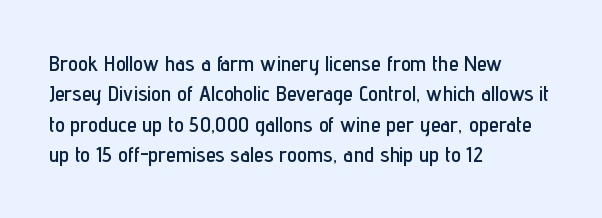
The image shows 22 px text type, upright; set left-aligned, normal line spacing (1.38x), normal letter spacing, not underlined.
